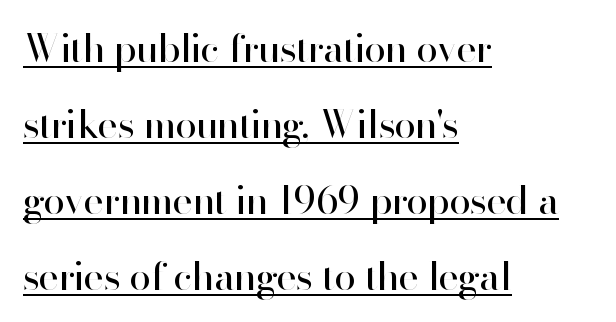
Q: Is the text bold? A: No.
Q: Is the text italic (slanted)? A: No, it is upright.
Q: Is the typeface a serif or a sans-serif typeface? A: Sans-serif.
Q: Is the text underlined? A: Yes.
Q: How is the paragraph aligned? A: Left-aligned.
Q: Is the spacing between letters normal or unusually wide? A: Normal.
Q: Is the spacing between lines tight, normal or loose? A: Loose.
Q: Width (condensed, normal, or wide)? A: Normal.
Q: Stroke contrast? A: High.
Q: x-height? A: Small.
Q: Monospaced? A: No.
